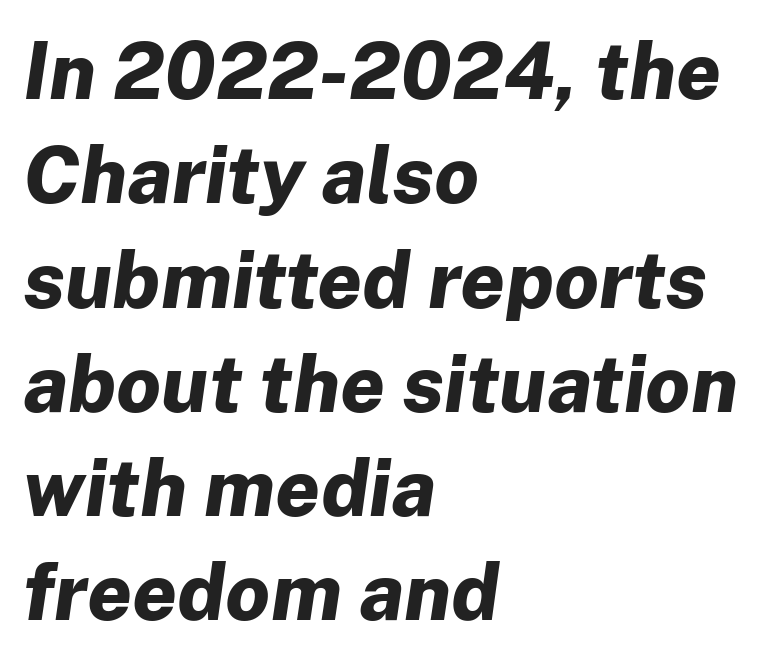
Q: Is the text bold? A: Yes.
Q: Is the text italic (slanted)? A: Yes, it leans right by about 8 degrees.
Q: Is the text underlined? A: No.
Q: How is the paragraph aligned? A: Left-aligned.
Q: Is the spacing between letters normal or unusually wide? A: Normal.
Q: Is the spacing between lines tight, normal or loose? A: Normal.
Q: Width (condensed, normal, or wide)? A: Normal.
Q: Stroke contrast? A: Low.
Q: x-height? A: Medium.
Q: Monospaced? A: No.
